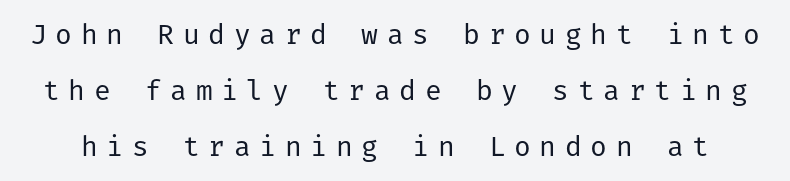
Q: Is the text bold? A: No.
Q: Is the text italic (slanted)? A: No, it is upright.
Q: Is the typeface a serif or a sans-serif typeface? A: Sans-serif.
Q: Is the text underlined? A: No.
Q: Is the spacing between letters normal or unusually wide? A: Unusually wide.
Q: Is the spacing between lines tight, normal or loose? A: Loose.
Q: Width (condensed, normal, or wide)? A: Normal.
Q: Stroke contrast? A: Low.
Q: x-height? A: Medium.
